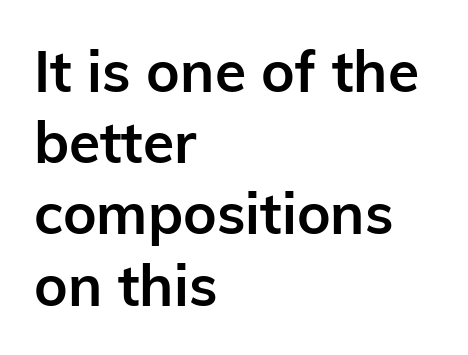
Words float on clear page, feet unadorned. A typesetter would mark this as roman, not italic. Its strokes are broad and dark, the hallmark of bold type. Each word holds together tightly as a unit, with standard inter-letter gaps.
